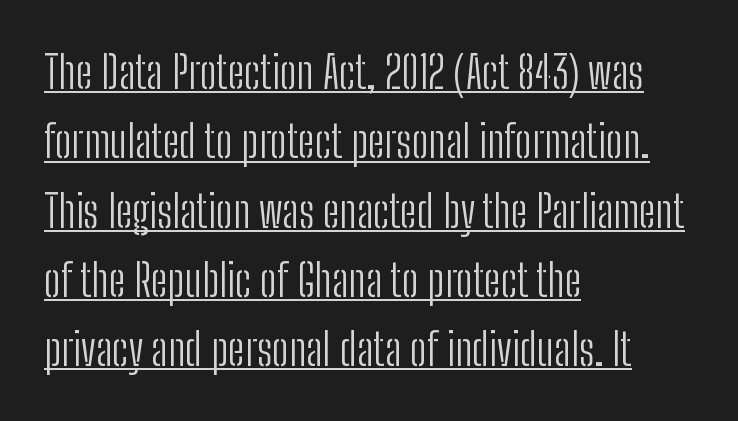
The image shows 45 px light, condensed sans-serif type, upright; set left-aligned, normal line spacing (1.54x), normal letter spacing, underlined; low stroke contrast and a medium x-height.
